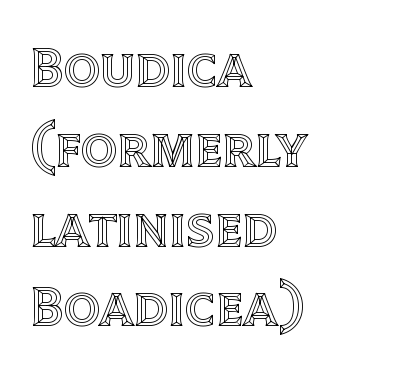
Q: Is the text italic (slanted)? A: No, it is upright.
Q: Is the text underlined? A: No.
Q: How is the paragraph aligned? A: Left-aligned.
Q: Is the spacing between letters normal or unusually wide? A: Normal.
Q: Is the spacing between lines tight, normal or loose? A: Normal.
Q: Width (condensed, normal, or wide)? A: Normal.
Q: x-height? A: Large.
Q: Monospaced? A: No.
